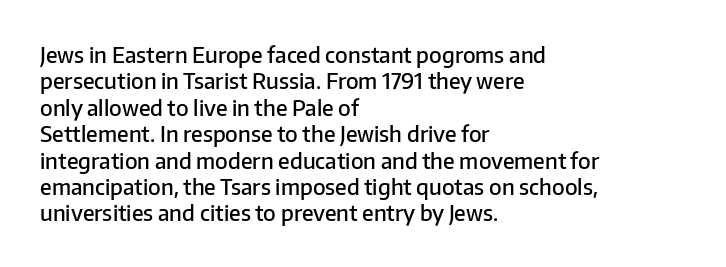
In terms of posture, this sample is upright. Does the copy run flush right? No — it runs flush left. Each word holds together tightly as a unit, with standard inter-letter gaps. Just letters on the line, the space beneath them empty. On the weight axis this lands at semibold, roughly 600.
